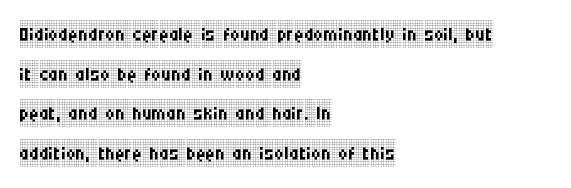
Notice how descenders clear the ascenders below comfortably — that's standard leading. Inter-character spacing is left at the font's built-in metrics. Bare-footed words on every line. The strokes are not fattened; the text isn't bold. A student would call this left alignment; a typographer would say flush left, rag right.
